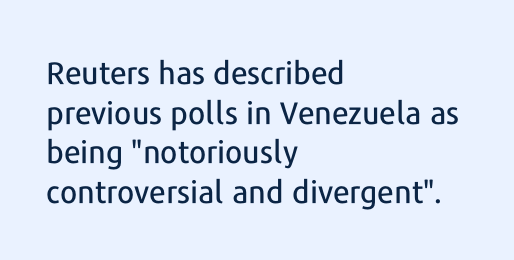
The space beneath each line is pristine and unruled. Tracking here is standard; glyphs follow each other at the usual distance. Each new line begins a customary step beneath the previous one. Do the characters align in a grid? No, the font is proportional. Rendered with straight, roman letterforms. This sample is left-justified, so line endings fall wherever the words run out.
